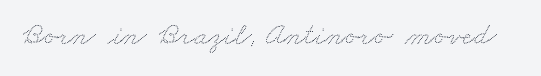
The image shows 31 px wide type; set normal letter spacing, not underlined; low stroke contrast and a small x-height.
